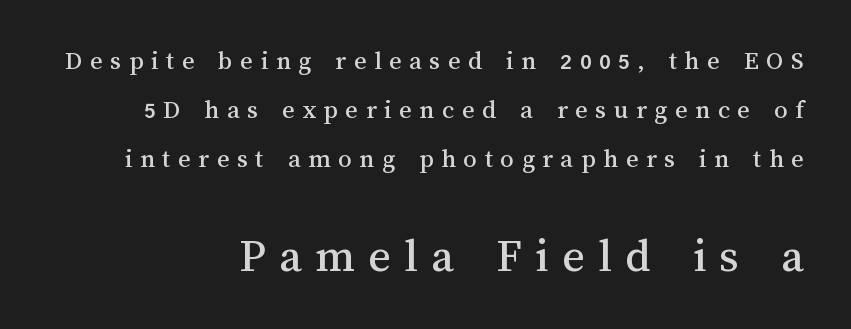
{"italic": "no", "width": "normal", "stroke_contrast": "medium", "x_height": "medium", "monospaced": "no", "underline": "no", "align": "right", "line_spacing_ratio": 1.81, "letter_spacing": "wide", "letter_spacing_em": 0.28, "larger_block": "second", "size_ratio": 1.78, "glyph_px": 48}
